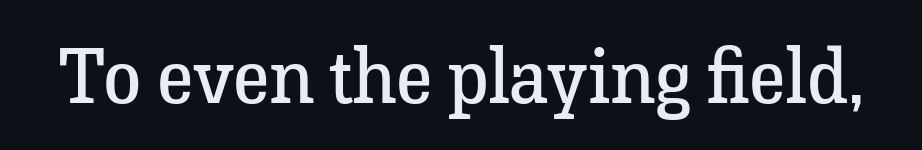
In terms of letterspacing, this is plain default setting. Decoration check: the copy has no underline. The type family on display is of the serif kind. The strokes are not fattened; the text isn't bold.
